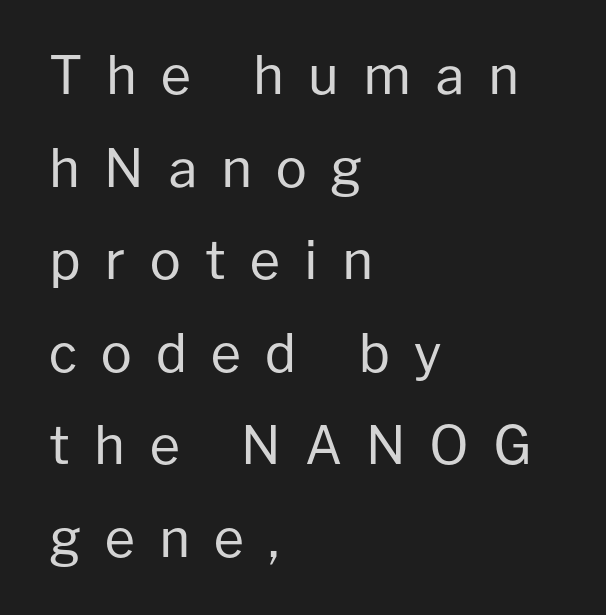
{"serif": "no", "italic": "no", "bold": "no", "weight": "regular", "width": "normal", "stroke_contrast": "low", "x_height": "medium", "monospaced": "no", "underline": "no", "align": "left", "line_spacing_ratio": 1.78, "letter_spacing": "wide", "letter_spacing_em": 0.46, "glyph_px": 52}
